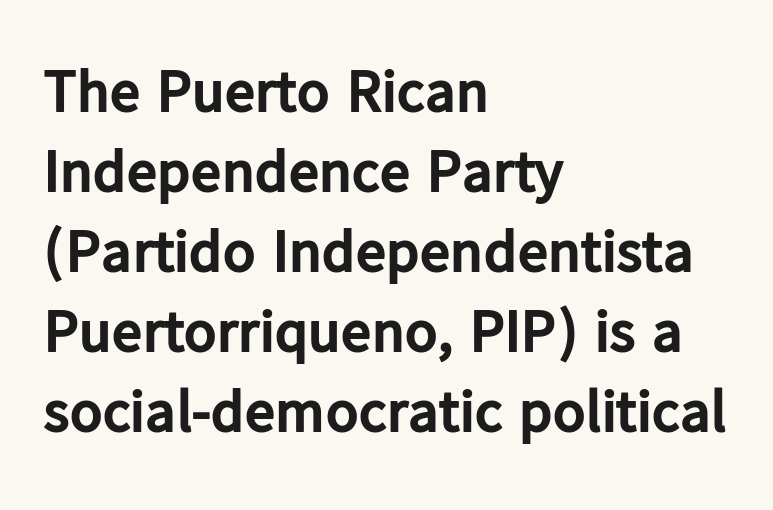
Q: Is the text bold? A: Yes.
Q: Is the text italic (slanted)? A: No, it is upright.
Q: Is the typeface a serif or a sans-serif typeface? A: Sans-serif.
Q: Is the text underlined? A: No.
Q: How is the paragraph aligned? A: Left-aligned.
Q: Is the spacing between letters normal or unusually wide? A: Normal.
Q: Is the spacing between lines tight, normal or loose? A: Normal.
Q: Width (condensed, normal, or wide)? A: Normal.
Q: Stroke contrast? A: Low.
Q: x-height? A: Medium.
Q: Monospaced? A: No.
